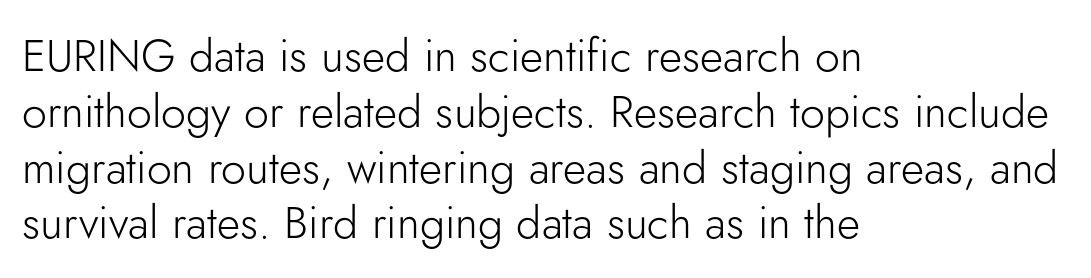
{"serif": "no", "italic": "no", "bold": "no", "weight": "light", "width": "normal", "stroke_contrast": "low", "x_height": "small", "monospaced": "no", "underline": "no", "align": "left", "line_spacing_ratio": 1.24, "letter_spacing": "normal", "letter_spacing_em": 0.0, "glyph_px": 45}
